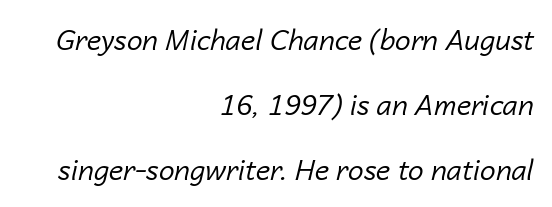
Q: Is the text bold? A: No.
Q: Is the text italic (slanted)? A: Yes, it leans right by about 14 degrees.
Q: Is the text underlined? A: No.
Q: How is the paragraph aligned? A: Right-aligned.
Q: Is the spacing between letters normal or unusually wide? A: Normal.
Q: Is the spacing between lines tight, normal or loose? A: Loose.
Q: Width (condensed, normal, or wide)? A: Normal.
Q: Stroke contrast? A: Low.
Q: x-height? A: Medium.
Q: Monospaced? A: No.
